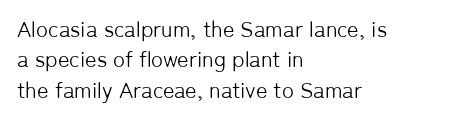
Q: Is the text bold? A: No.
Q: Is the text italic (slanted)? A: No, it is upright.
Q: Is the text underlined? A: No.
Q: How is the paragraph aligned? A: Left-aligned.
Q: Is the spacing between letters normal or unusually wide? A: Normal.
Q: Is the spacing between lines tight, normal or loose? A: Normal.
